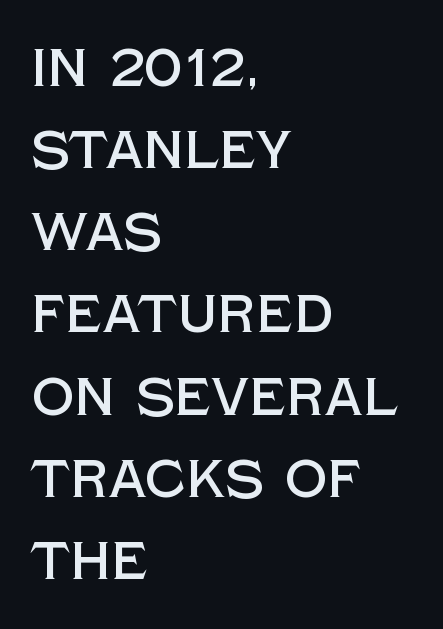
{"serif": "no", "italic": "no", "width": "normal", "x_height": "large", "monospaced": "no", "underline": "no", "align": "left", "line_spacing": "normal", "line_spacing_ratio": 1.55, "letter_spacing": "normal", "letter_spacing_em": 0.0, "glyph_px": 53}
